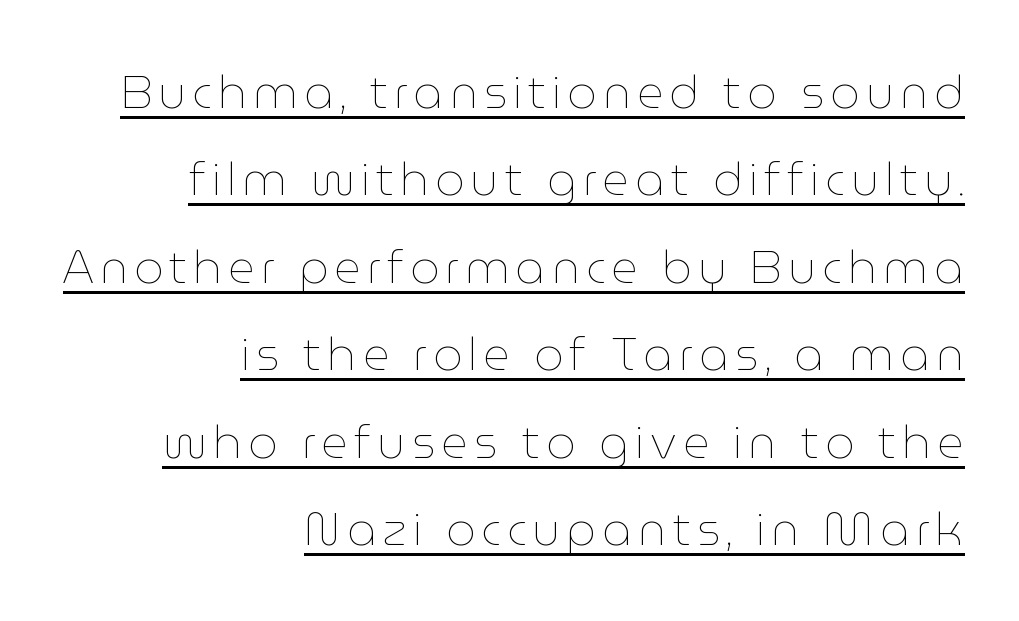
Q: Is the text bold? A: No.
Q: Is the text italic (slanted)? A: No, it is upright.
Q: Is the text underlined? A: Yes.
Q: How is the paragraph aligned? A: Right-aligned.
Q: Is the spacing between lines tight, normal or loose? A: Loose.
Q: Width (condensed, normal, or wide)? A: Normal.
Q: Stroke contrast? A: Low.
Q: x-height? A: Medium.
Q: Monospaced? A: No.
